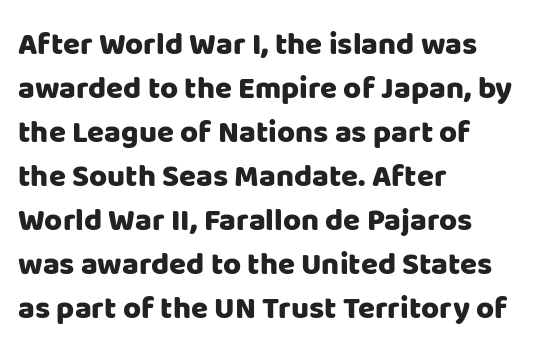
Q: Is the text italic (slanted)? A: No, it is upright.
Q: Is the typeface a serif or a sans-serif typeface? A: Sans-serif.
Q: Is the text underlined? A: No.
Q: How is the paragraph aligned? A: Left-aligned.
Q: Is the spacing between letters normal or unusually wide? A: Normal.
Q: Is the spacing between lines tight, normal or loose? A: Normal.
Q: Width (condensed, normal, or wide)? A: Normal.
Q: Stroke contrast? A: Low.
Q: x-height? A: Large.
Q: Monospaced? A: No.
